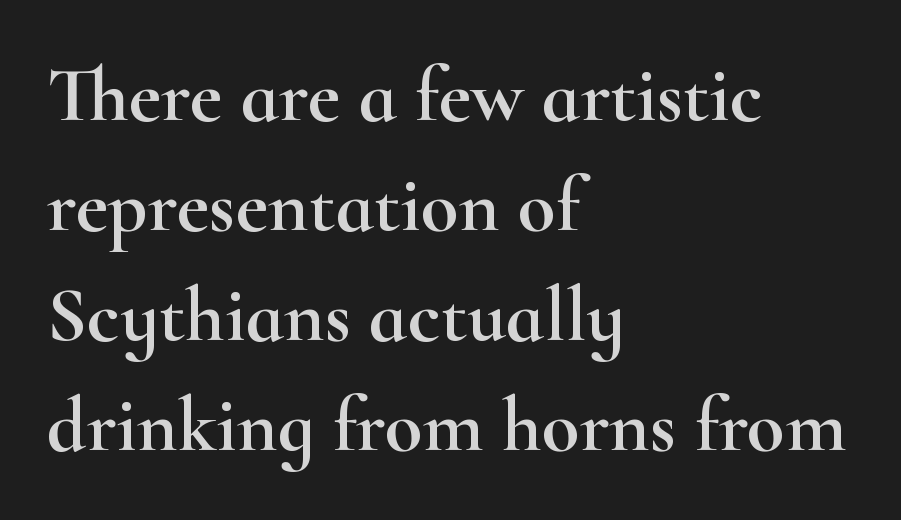
Q: Is the text italic (slanted)? A: No, it is upright.
Q: Is the typeface a serif or a sans-serif typeface? A: Serif.
Q: Is the text underlined? A: No.
Q: How is the paragraph aligned? A: Left-aligned.
Q: Is the spacing between letters normal or unusually wide? A: Normal.
Q: Is the spacing between lines tight, normal or loose? A: Normal.
Q: Width (condensed, normal, or wide)? A: Wide.
Q: Stroke contrast? A: High.
Q: x-height? A: Small.
Q: Monospaced? A: No.
